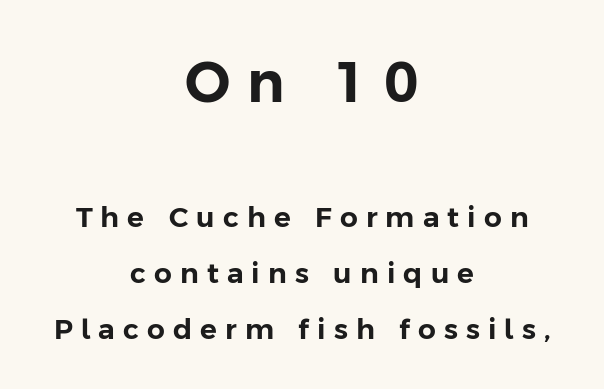
{"serif": "no", "italic": "no", "width": "normal", "stroke_contrast": "low", "x_height": "medium", "monospaced": "no", "underline": "no", "align": "center", "line_spacing": "loose", "line_spacing_ratio": 2.0, "letter_spacing": "wide", "letter_spacing_em": 0.29, "larger_block": "first", "size_ratio": 2.0, "glyph_px": 56}
